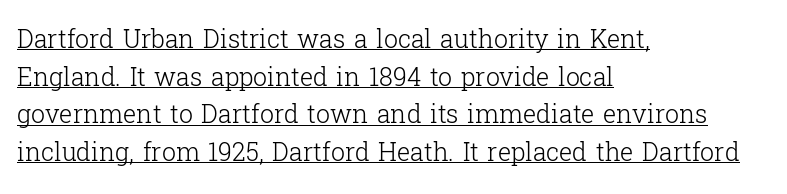
Q: Is the text bold? A: No.
Q: Is the text italic (slanted)? A: No, it is upright.
Q: Is the text underlined? A: Yes.
Q: How is the paragraph aligned? A: Left-aligned.
Q: Is the spacing between letters normal or unusually wide? A: Normal.
Q: Is the spacing between lines tight, normal or loose? A: Normal.
